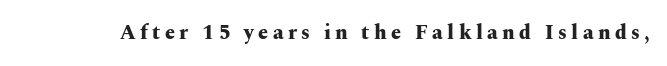
Q: Is the text bold? A: Yes.
Q: Is the text italic (slanted)? A: No, it is upright.
Q: Is the text underlined? A: No.
Q: Is the spacing between letters normal or unusually wide? A: Unusually wide.
